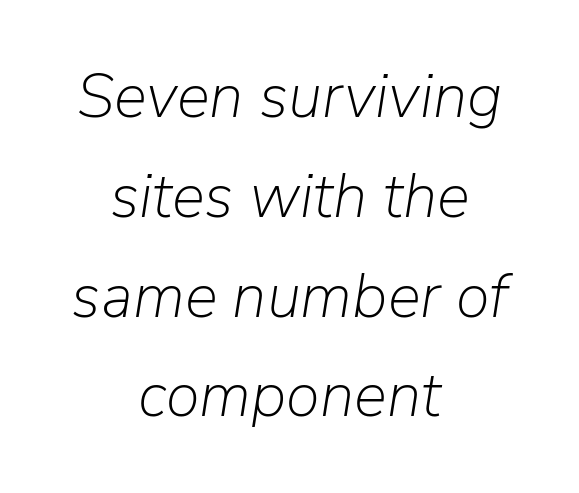
{"italic": "yes", "lean": "right", "slant_degrees": 9, "bold": "no", "weight": "light", "width": "normal", "stroke_contrast": "low", "x_height": "medium", "monospaced": "no", "underline": "no", "align": "center", "line_spacing": "normal", "line_spacing_ratio": 1.61, "letter_spacing": "normal", "letter_spacing_em": 0.0, "glyph_px": 62}
